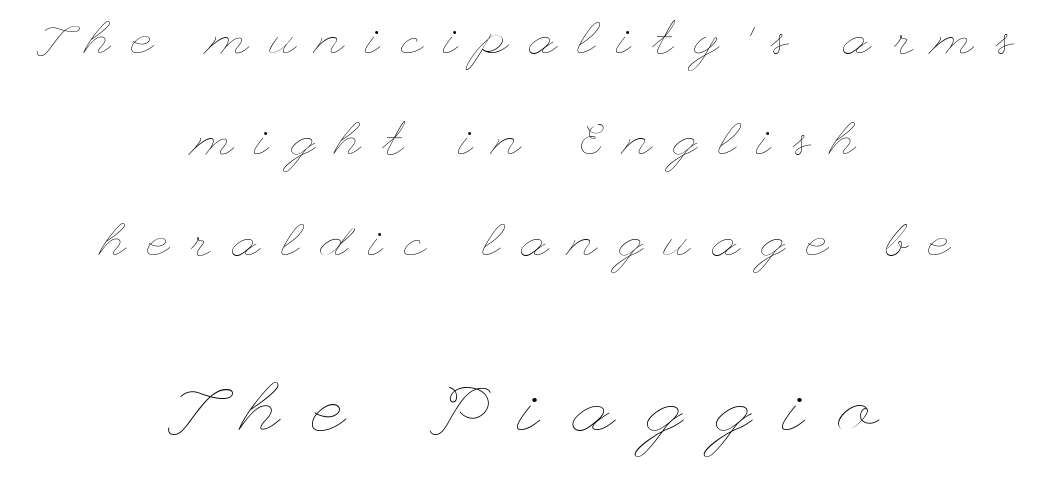
The image shows 71 px thin, wide type; set centered, loose line spacing (2.15x), unusually wide letter spacing (+0.47 em), not underlined; the second (bottom) block is 1.51x larger; low stroke contrast and a small x-height.
